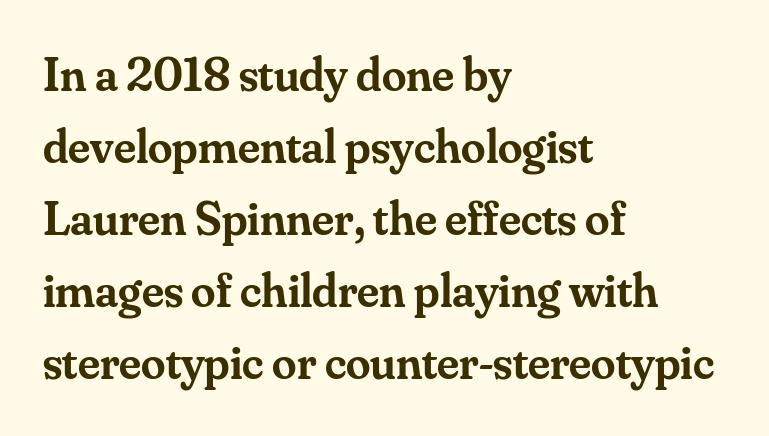
The passage shown has conventional tracking throughout. The passage is arranged the way most books set body copy — flush left. Summary of weight: moderately heavy, a semibold. Spacing verdict: proportional, widths tailored to each character. The type sits square on the baseline with zero lean. Is there much room between lines? A standard amount, neither cramped nor airy.
